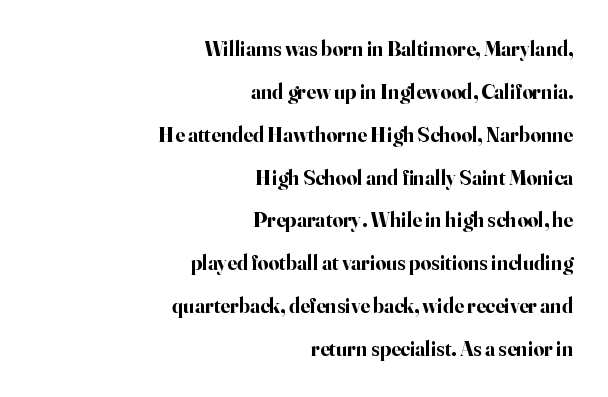
{"italic": "no", "bold": "yes", "underline": "no", "align": "right", "line_spacing": "loose", "line_spacing_ratio": 2.04, "letter_spacing": "normal", "letter_spacing_em": 0.0, "glyph_px": 21}
